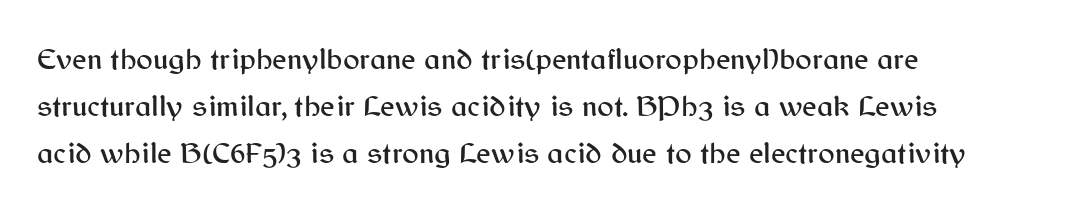
{"serif": "no", "italic": "no", "width": "normal", "stroke_contrast": "medium", "x_height": "medium", "monospaced": "no", "underline": "no", "align": "left", "line_spacing": "normal", "line_spacing_ratio": 1.51, "letter_spacing": "normal", "letter_spacing_em": 0.0, "glyph_px": 31}
